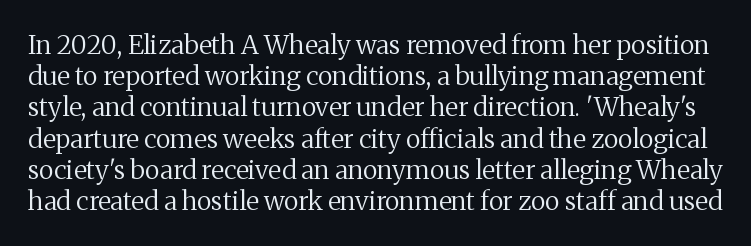
Q: Is the text bold? A: No.
Q: Is the text italic (slanted)? A: No, it is upright.
Q: Is the text underlined? A: No.
Q: Is the spacing between letters normal or unusually wide? A: Normal.
